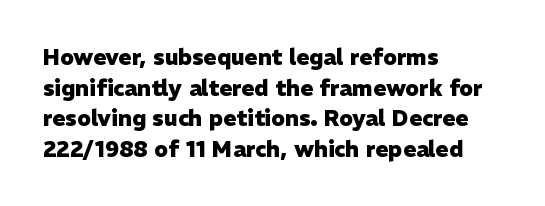
{"italic": "no", "bold": "yes", "underline": "no", "align": "left", "line_spacing": "normal", "line_spacing_ratio": 1.39, "letter_spacing": "normal", "letter_spacing_em": 0.0, "glyph_px": 22}
